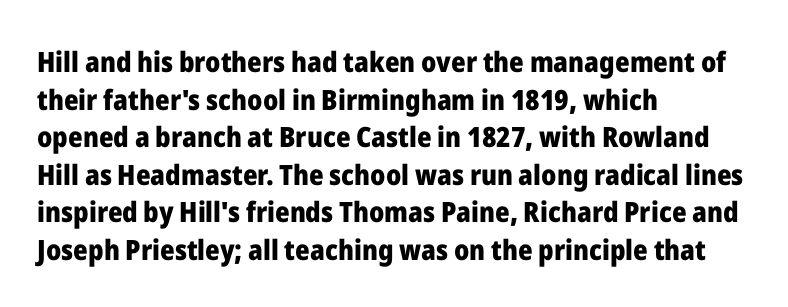
{"serif": "no", "italic": "no", "bold": "yes", "weight": "heavy", "width": "normal", "stroke_contrast": "low", "x_height": "medium", "monospaced": "no", "underline": "no", "align": "left", "line_spacing": "normal", "line_spacing_ratio": 1.34, "letter_spacing": "normal", "letter_spacing_em": 0.0, "glyph_px": 28}
